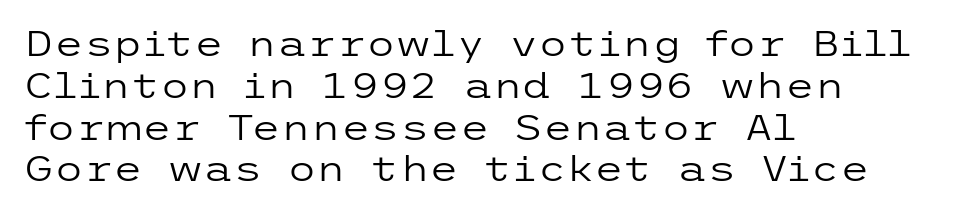
Ink coverage per letter is moderate at most. The lines are quadded left. Short note: letters normally spaced. Nope, not italic — everything's standing straight.
